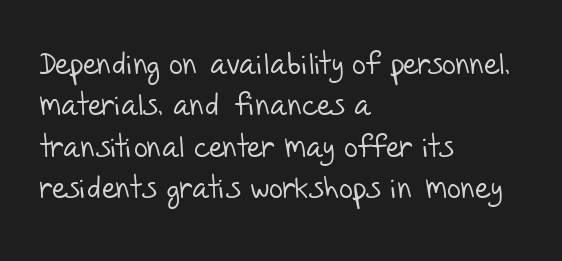
Q: Is the text bold? A: No.
Q: Is the typeface a serif or a sans-serif typeface? A: Sans-serif.
Q: Is the text underlined? A: No.
Q: How is the paragraph aligned? A: Left-aligned.
Q: Is the spacing between letters normal or unusually wide? A: Normal.
Q: Is the spacing between lines tight, normal or loose? A: Normal.
Q: Width (condensed, normal, or wide)? A: Normal.
Q: Stroke contrast? A: Low.
Q: x-height? A: Large.
Q: Monospaced? A: No.
